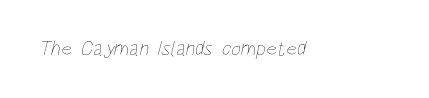
Q: Is the text bold? A: No.
Q: Is the text underlined? A: No.
Q: Is the spacing between letters normal or unusually wide? A: Normal.
